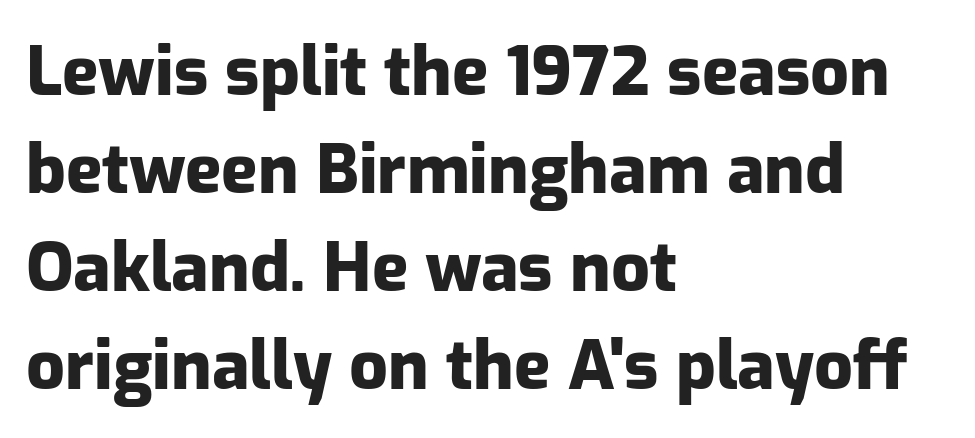
The image shows 68 px heavy sans-serif type, upright; set left-aligned, normal line spacing (1.44x), normal letter spacing, not underlined; low stroke contrast and a medium x-height.
